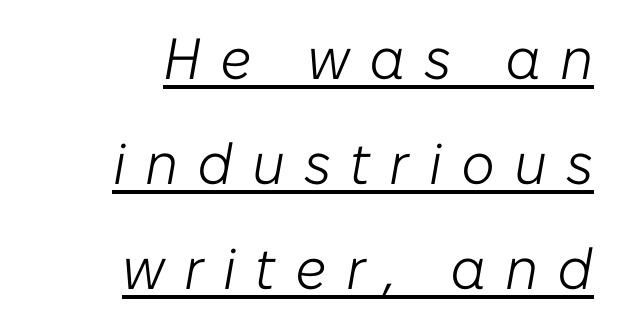
Q: Is the text bold? A: No.
Q: Is the text italic (slanted)? A: Yes, it leans right by about 10 degrees.
Q: Is the text underlined? A: Yes.
Q: How is the paragraph aligned? A: Right-aligned.
Q: Is the spacing between letters normal or unusually wide? A: Unusually wide.
Q: Width (condensed, normal, or wide)? A: Normal.
Q: Stroke contrast? A: Low.
Q: x-height? A: Medium.
Q: Monospaced? A: No.
